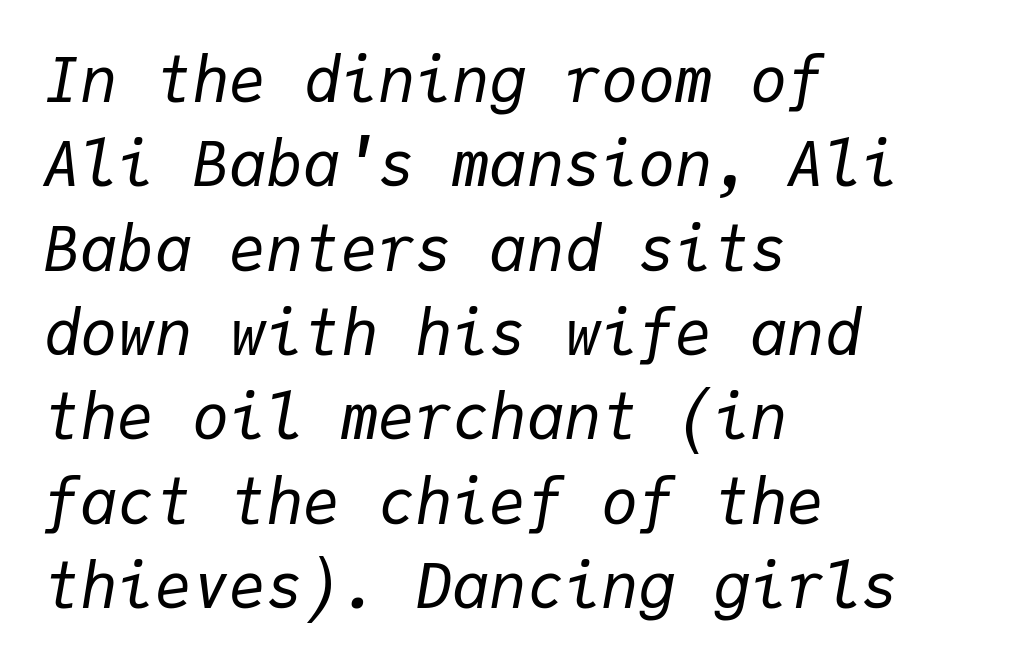
Q: Is the text bold? A: No.
Q: Is the text italic (slanted)? A: Yes, it leans right by about 9 degrees.
Q: Is the text underlined? A: No.
Q: How is the paragraph aligned? A: Left-aligned.
Q: Is the spacing between letters normal or unusually wide? A: Normal.
Q: Is the spacing between lines tight, normal or loose? A: Normal.
Q: Width (condensed, normal, or wide)? A: Normal.
Q: Stroke contrast? A: Low.
Q: x-height? A: Medium.
Q: Monospaced? A: Yes.
